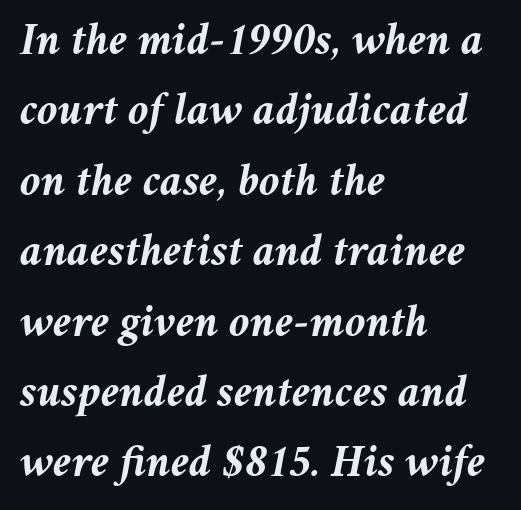
The lettering tilts uniformly, giving the passage an italic look. Does the leading feel generous? No, just average. Proportional: the letters do not fall into vertical columns. The passage shown has conventional tracking throughout. The string is rendered with underlining switched off.
